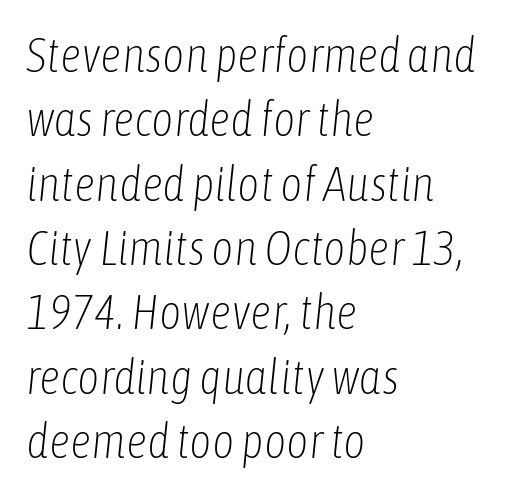
Weight: not bold — regular or lighter. Decoration check: the copy has no underline. Quick note: interline space is typical. Layout note: lines flush left. Rendered with sloped, italic letterforms. Students, note that the glyphs here touch the page at normal intervals.
